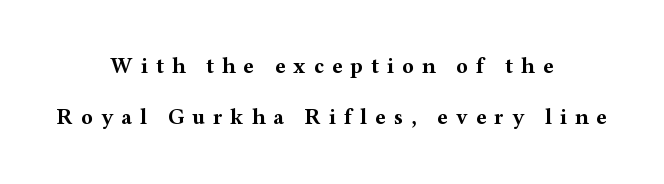
{"italic": "no", "bold": "yes", "underline": "no", "align": "center", "line_spacing": "loose", "line_spacing_ratio": 2.33, "letter_spacing": "wide", "letter_spacing_em": 0.36, "glyph_px": 22}
